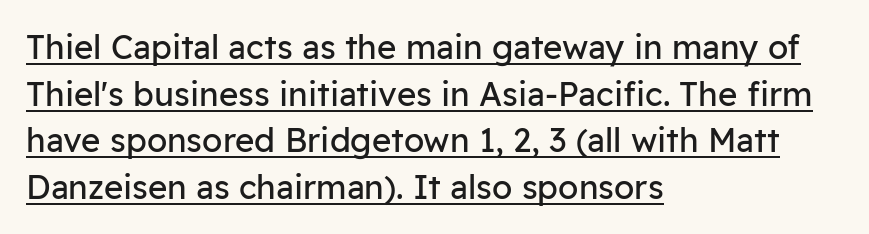
The image shows 33 px regular-weight sans-serif type, upright; set left-aligned, normal line spacing (1.41x), normal letter spacing, underlined; low stroke contrast and a medium x-height.
